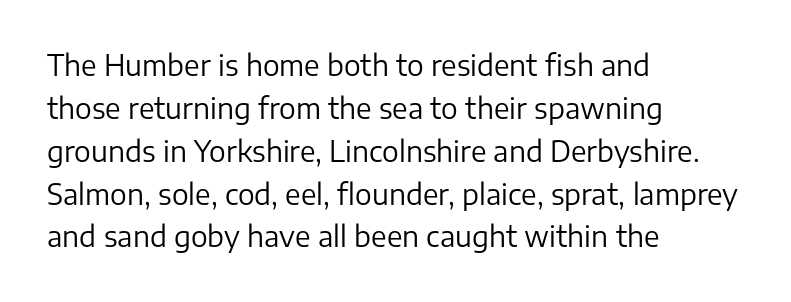
{"serif": "no", "italic": "no", "bold": "no", "weight": "regular", "width": "normal", "stroke_contrast": "low", "x_height": "medium", "monospaced": "no", "underline": "no", "align": "left", "line_spacing": "normal", "line_spacing_ratio": 1.53, "letter_spacing": "normal", "letter_spacing_em": 0.0, "glyph_px": 28}
